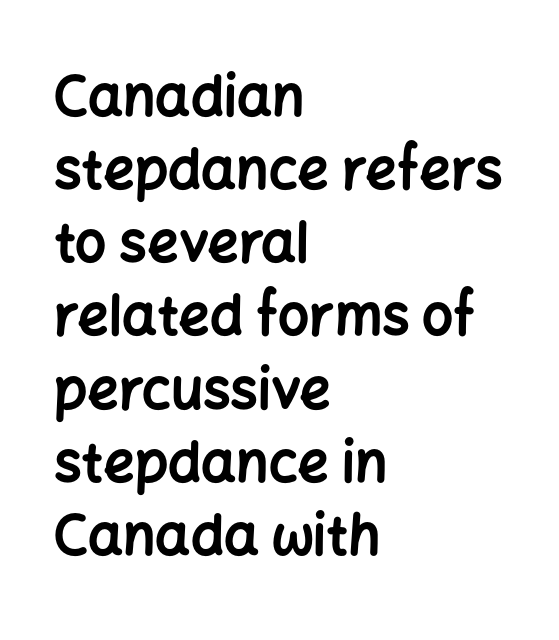
Q: Is the text bold? A: Yes.
Q: Is the text italic (slanted)? A: No, it is upright.
Q: Is the typeface a serif or a sans-serif typeface? A: Sans-serif.
Q: Is the text underlined? A: No.
Q: How is the paragraph aligned? A: Left-aligned.
Q: Is the spacing between letters normal or unusually wide? A: Normal.
Q: Is the spacing between lines tight, normal or loose? A: Normal.
Q: Width (condensed, normal, or wide)? A: Normal.
Q: Stroke contrast? A: Low.
Q: x-height? A: Medium.
Q: Monospaced? A: No.
